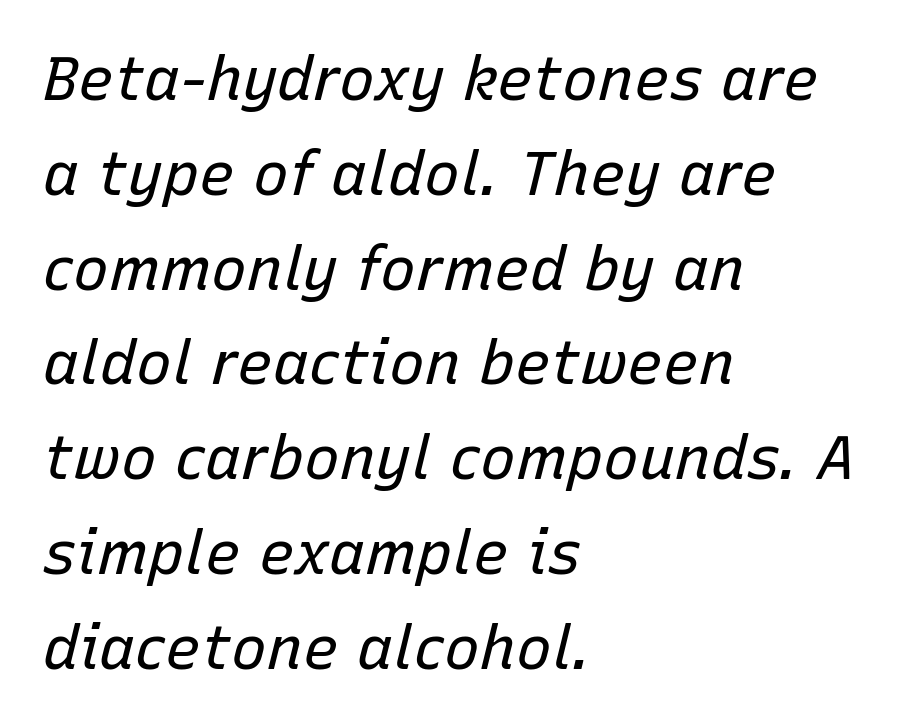
Line starts are locked; line ends wander. Whoever set this chose a conventional vertical rhythm. Does the lettering tilt? It does — this is italic. The letters sit at their default tracking, neither squeezed nor spread.
